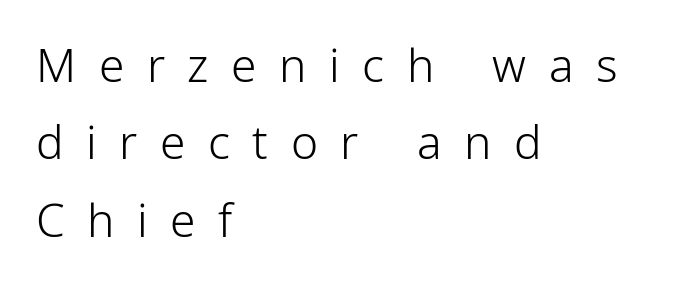
What stands out about the letter spacing? Its width — letters are far apart. Horizontally, the lines are justified to the leading edge only. The rows are spaced the way most documents space them. This is the regular roman posture of the typeface. Lines of text with bare space underneath.
